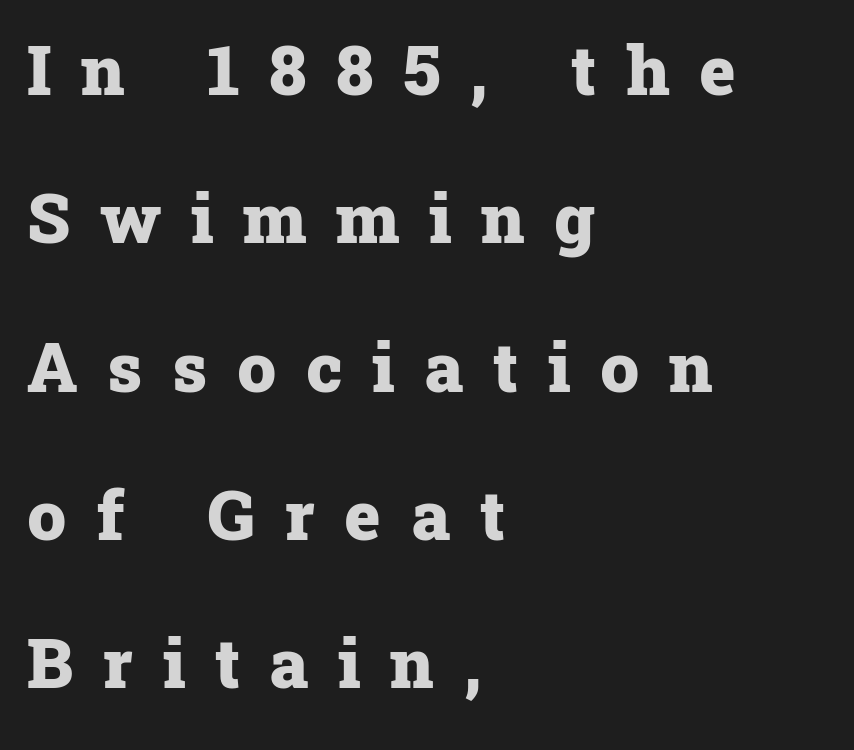
Q: Is the text bold? A: Yes.
Q: Is the text italic (slanted)? A: No, it is upright.
Q: Is the typeface a serif or a sans-serif typeface? A: Serif.
Q: Is the text underlined? A: No.
Q: How is the paragraph aligned? A: Left-aligned.
Q: Is the spacing between letters normal or unusually wide? A: Unusually wide.
Q: Is the spacing between lines tight, normal or loose? A: Loose.
Q: Width (condensed, normal, or wide)? A: Normal.
Q: Stroke contrast? A: Low.
Q: x-height? A: Medium.
Q: Monospaced? A: No.
